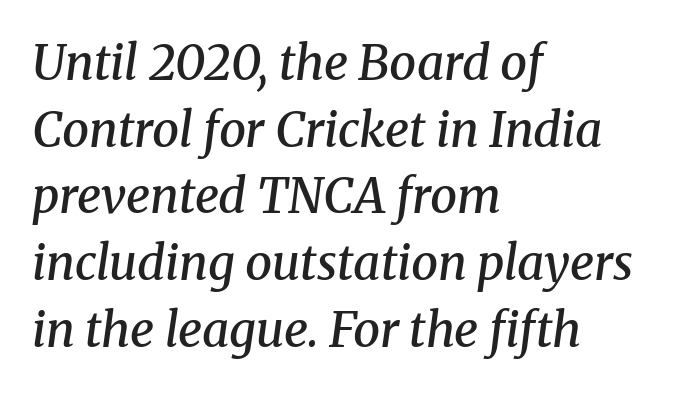
{"serif": "yes", "italic": "yes", "lean": "right", "slant_degrees": 8, "bold": "semi", "weight": "semibold", "width": "normal", "stroke_contrast": "medium", "x_height": "medium", "monospaced": "no", "underline": "no", "align": "left", "line_spacing": "normal", "line_spacing_ratio": 1.39, "letter_spacing": "normal", "letter_spacing_em": 0.0, "glyph_px": 48}
